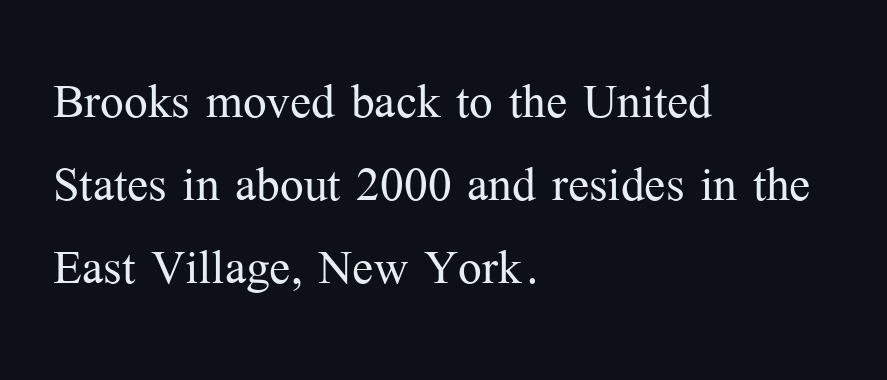
The image shows 63 px light serif type, upright; set left-aligned, normal line spacing (1.32x), normal letter spacing, not underlined; medium stroke contrast and a medium x-height.
